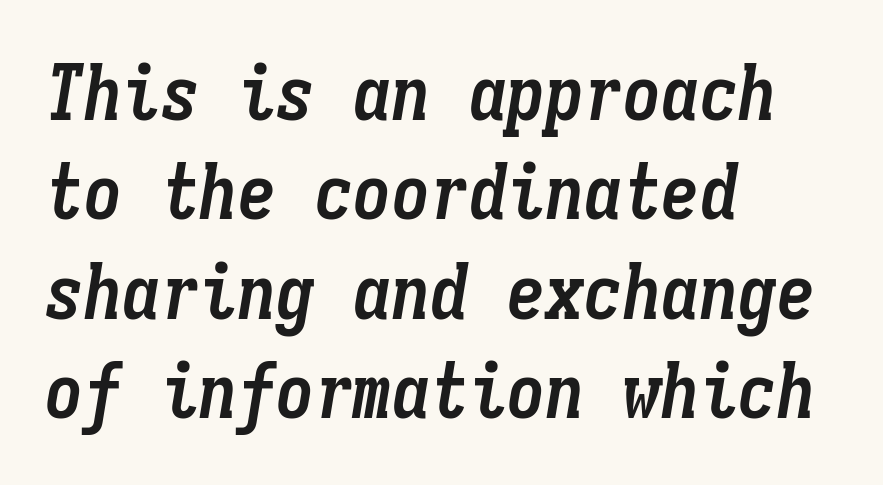
{"italic": "yes", "lean": "right", "slant_degrees": 9, "bold": "yes", "weight": "semibold", "width": "condensed", "stroke_contrast": "low", "x_height": "medium", "monospaced": "yes", "underline": "no", "align": "left", "line_spacing": "normal", "line_spacing_ratio": 1.29, "letter_spacing": "normal", "letter_spacing_em": 0.0, "glyph_px": 77}
